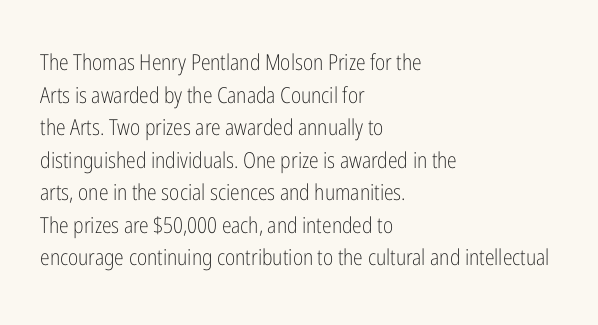
Q: Is the text bold? A: No.
Q: Is the text italic (slanted)? A: No, it is upright.
Q: Is the text underlined? A: No.
Q: How is the paragraph aligned? A: Left-aligned.
Q: Is the spacing between letters normal or unusually wide? A: Normal.
Q: Is the spacing between lines tight, normal or loose? A: Normal.
